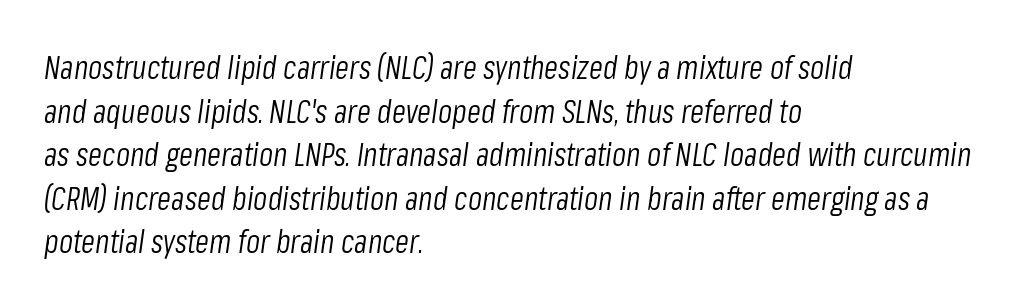
Q: Is the text bold? A: No.
Q: Is the text italic (slanted)? A: Yes, it leans right by about 8 degrees.
Q: Is the text underlined? A: No.
Q: How is the paragraph aligned? A: Left-aligned.
Q: Is the spacing between letters normal or unusually wide? A: Normal.
Q: Is the spacing between lines tight, normal or loose? A: Normal.
Q: Width (condensed, normal, or wide)? A: Condensed.
Q: Stroke contrast? A: Low.
Q: x-height? A: Medium.
Q: Monospaced? A: No.
